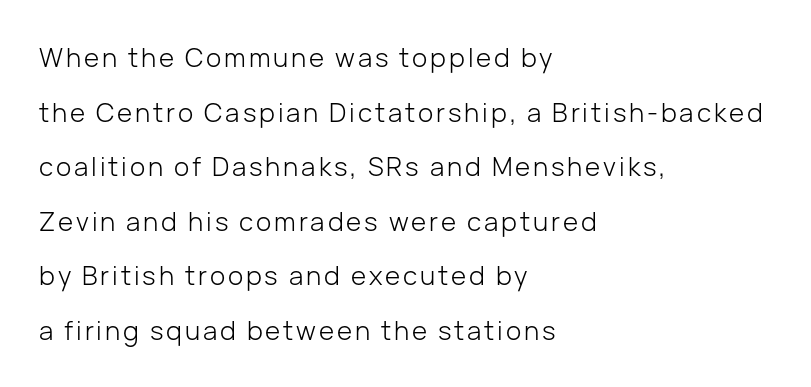
The image shows 26 px text type, upright; set left-aligned, loose line spacing (2.1x), not underlined.
